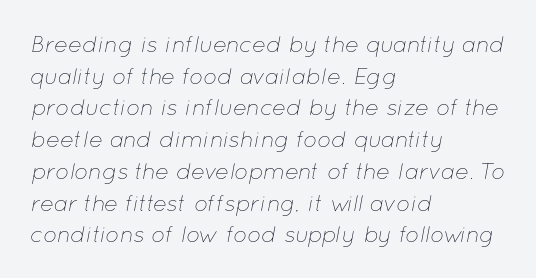
The image shows 23 px text type, italic (leaning right); set left-aligned, normal line spacing (1.38x), normal letter spacing, not underlined.
